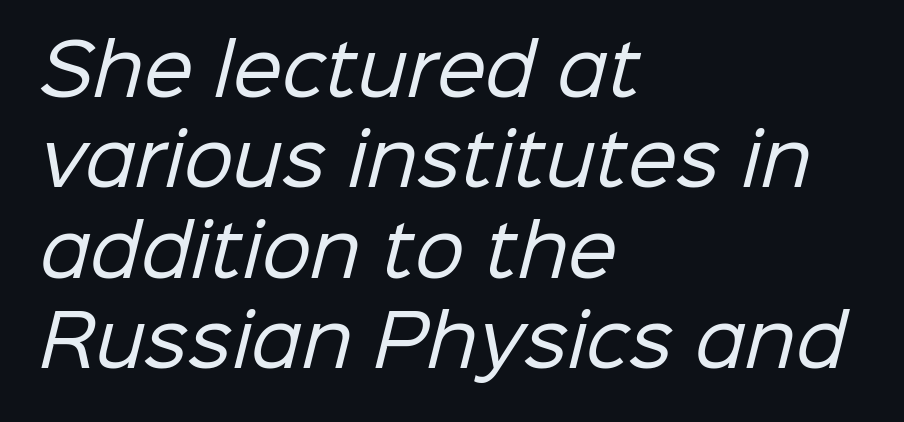
Does the copy run flush right? No — it runs flush left. The strip under each line holds only bare page. The face used here is proportionally spaced, like ordinary book or web type. What's the leading like? Ordinary, nothing unusual. Check where the strokes stop: nothing finishes them off — pure sans. The strokes carry an ordinary text weight at most.
